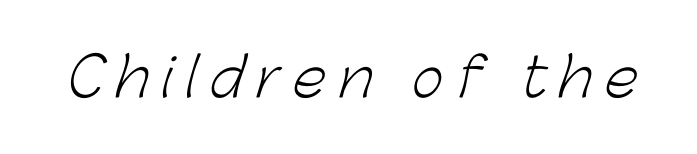
The image shows 54 px light sans-serif type; set unusually wide letter spacing (+0.24 em), not underlined; low stroke contrast and a medium x-height.
